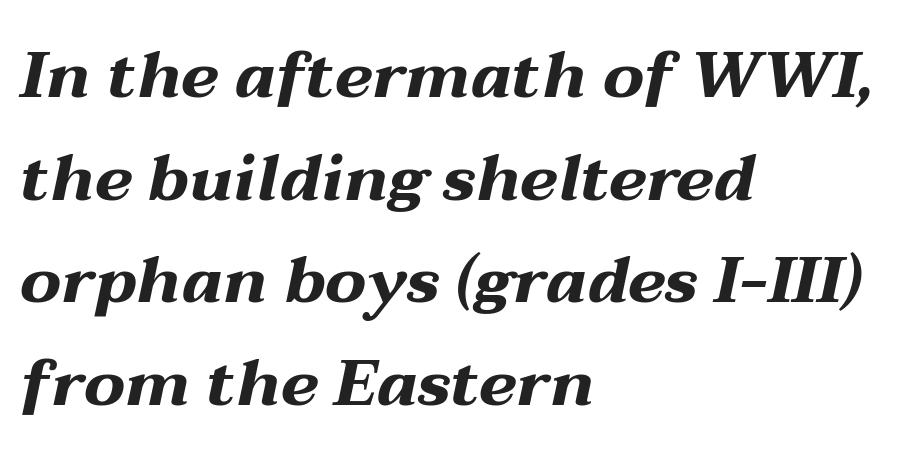
Q: Is the text bold? A: Yes.
Q: Is the text italic (slanted)? A: Yes, it leans right by about 12 degrees.
Q: Is the text underlined? A: No.
Q: How is the paragraph aligned? A: Left-aligned.
Q: Is the spacing between letters normal or unusually wide? A: Normal.
Q: Is the spacing between lines tight, normal or loose? A: Normal.
Q: Width (condensed, normal, or wide)? A: Wide.
Q: Stroke contrast? A: Medium.
Q: x-height? A: Medium.
Q: Monospaced? A: No.
